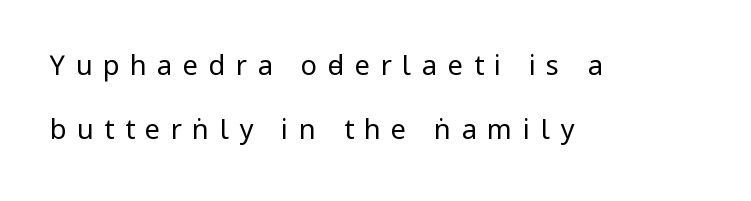
Q: Is the text bold? A: No.
Q: Is the text italic (slanted)? A: No, it is upright.
Q: Is the text underlined? A: No.
Q: How is the paragraph aligned? A: Left-aligned.
Q: Is the spacing between letters normal or unusually wide? A: Unusually wide.
Q: Is the spacing between lines tight, normal or loose? A: Loose.
